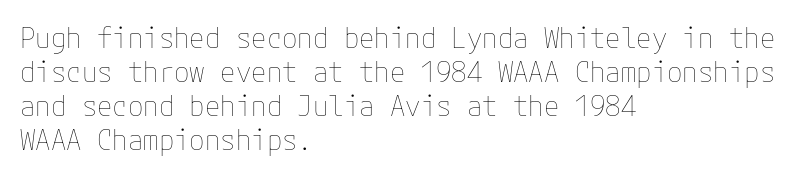
{"italic": "no", "bold": "no", "weight": "thin", "width": "normal", "stroke_contrast": "low", "x_height": "medium", "underline": "no", "align": "left", "line_spacing_ratio": 1.21, "letter_spacing": "normal", "letter_spacing_em": 0.0, "glyph_px": 28}
